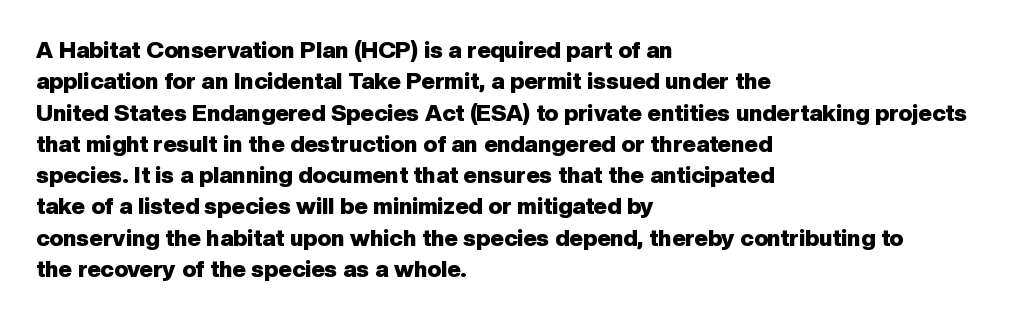
{"italic": "no", "bold": "yes", "underline": "no", "align": "left", "line_spacing": "normal", "line_spacing_ratio": 1.36, "letter_spacing": "normal", "letter_spacing_em": 0.0, "glyph_px": 23}
